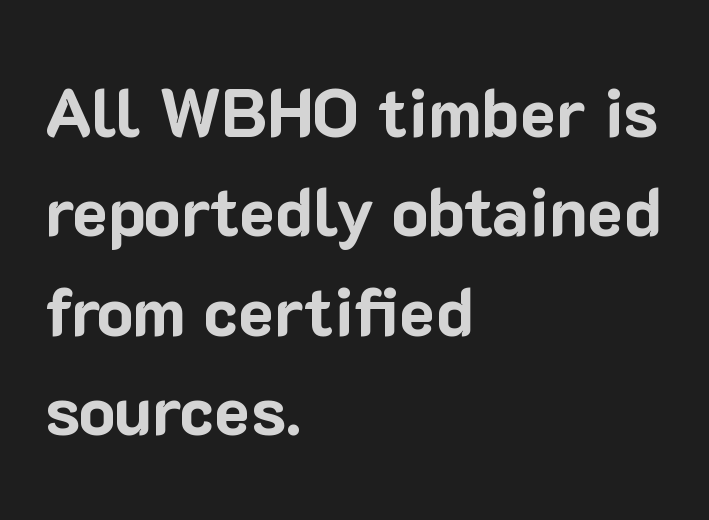
Q: Is the text bold? A: Yes.
Q: Is the text italic (slanted)? A: No, it is upright.
Q: Is the typeface a serif or a sans-serif typeface? A: Sans-serif.
Q: Is the text underlined? A: No.
Q: How is the paragraph aligned? A: Left-aligned.
Q: Is the spacing between letters normal or unusually wide? A: Normal.
Q: Is the spacing between lines tight, normal or loose? A: Normal.
Q: Width (condensed, normal, or wide)? A: Normal.
Q: Stroke contrast? A: Low.
Q: x-height? A: Medium.
Q: Monospaced? A: No.
